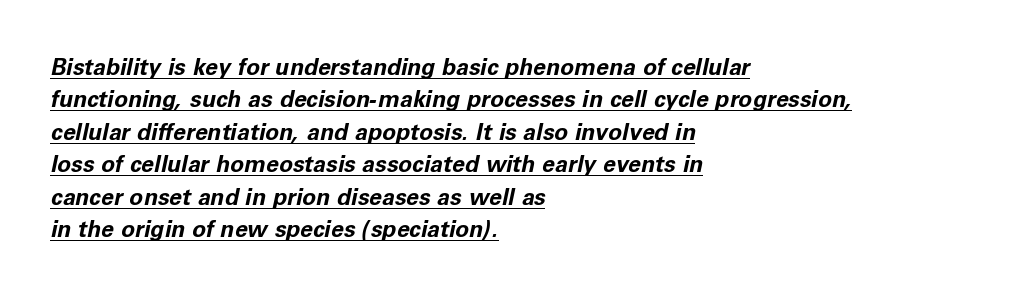
{"italic": "yes", "lean": "right", "slant_degrees": 11, "bold": "yes", "underline": "yes", "align": "left", "line_spacing": "normal", "line_spacing_ratio": 1.41, "letter_spacing": "normal", "letter_spacing_em": 0.0, "glyph_px": 23}
